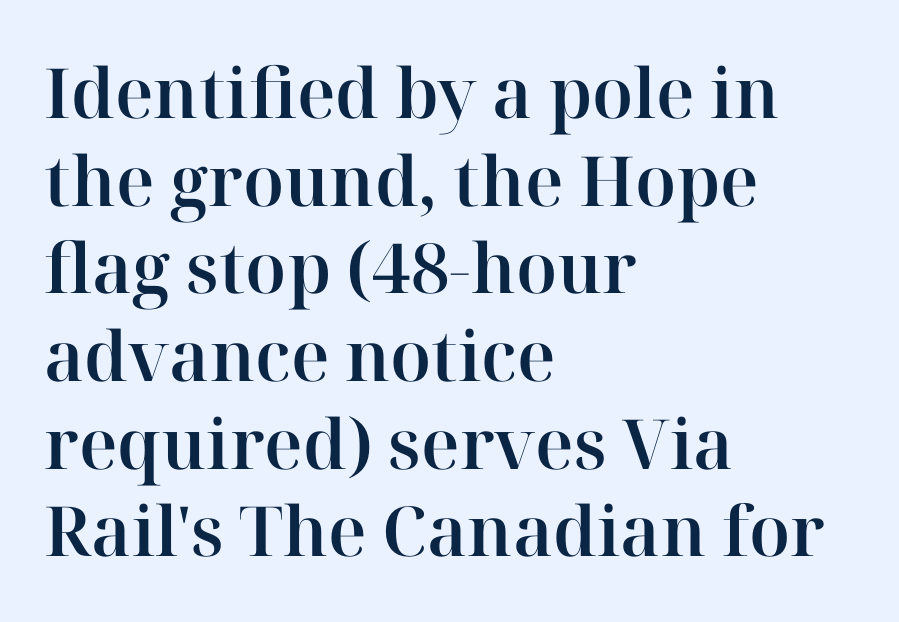
Unlike a clean sans, this face finishes its strokes with serifs. Here the designer chose a conventional face with non-uniform glyph widths. How would I describe the line gaps? Plain and ordinary. Tall strokes in this sample are plumb rather than angled.
